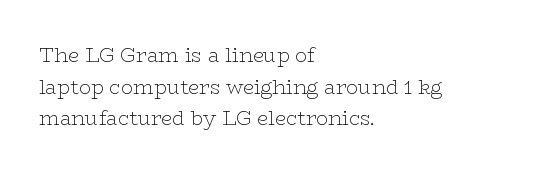
The image shows 20 px text type, upright; set left-aligned, normal line spacing (1.58x), normal letter spacing, not underlined.
